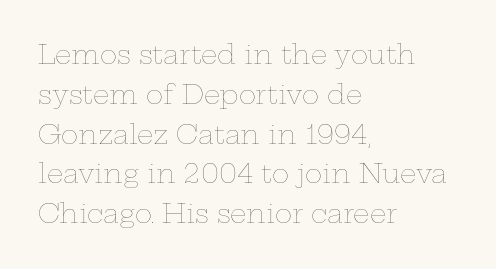
Nobody touched the tracking dial on this one. Line starts are locked; line ends wander. The block of text has a typical density, with ordinary space between rows. The glyphs are unaccompanied by any horizontal stroke below them. Notice how the stems are strictly vertical — no italics here. These glyphs show unthickened strokes, regular width or finer.
